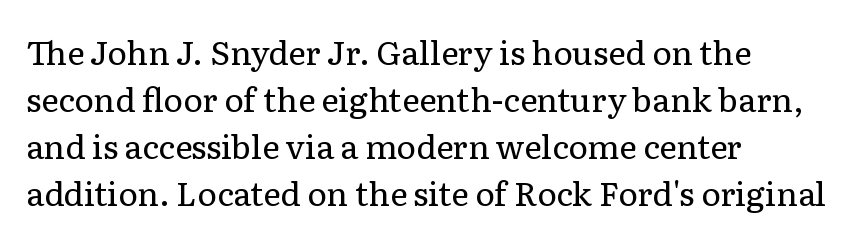
Q: Is the text bold? A: No.
Q: Is the text italic (slanted)? A: No, it is upright.
Q: Is the typeface a serif or a sans-serif typeface? A: Serif.
Q: Is the text underlined? A: No.
Q: How is the paragraph aligned? A: Left-aligned.
Q: Is the spacing between letters normal or unusually wide? A: Normal.
Q: Is the spacing between lines tight, normal or loose? A: Normal.
Q: Width (condensed, normal, or wide)? A: Normal.
Q: Stroke contrast? A: Low.
Q: x-height? A: Medium.
Q: Monospaced? A: No.
